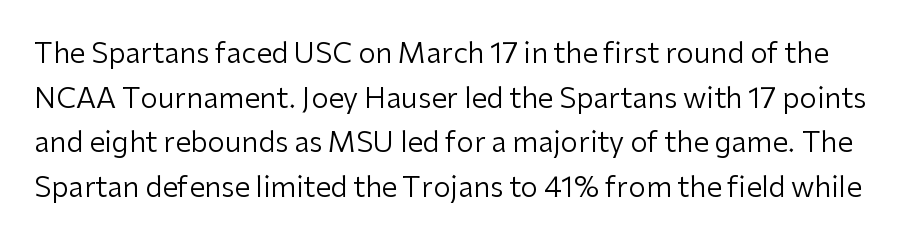
Stroke thickness stays within the range of a standard reading face or lighter. Look at the bottom of the vertical strokes: they stop flat, with no serifs. Baseline-to-baseline distance is the conventional proportion of letter height. Quick note: underline off. These lines are rendered in a variable-pitch font.
